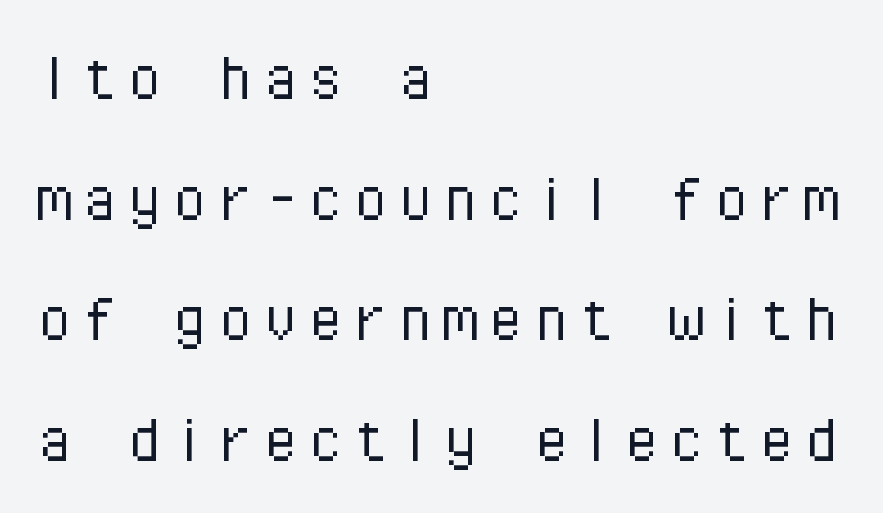
The image shows 74 px light sans-serif type, upright, monospaced; set left-aligned, normal line spacing (1.63x), not underlined; low stroke contrast and a medium x-height.
